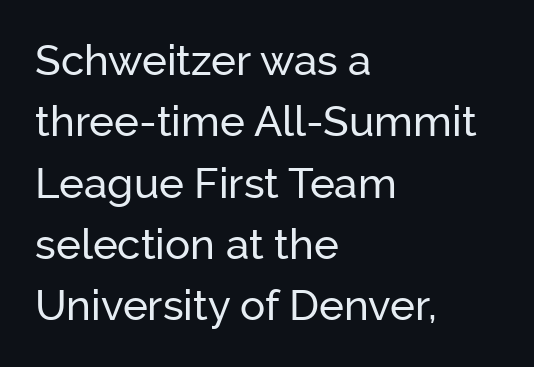
The specimen reads as upright at a glance. Classification — sans serif. Nothing unusual about the tracking: characters are spaced as the font intends. Each letter keeps its own natural width here, so spacing adapts to shape. Descender tails drop into unmarked territory.
